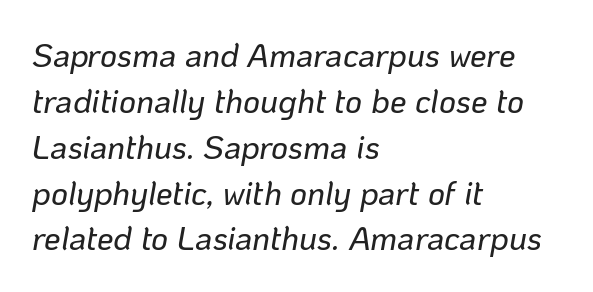
The image shows 33 px text type, italic (leaning right); set left-aligned, normal line spacing (1.39x), normal letter spacing, not underlined; low stroke contrast and a medium x-height.
